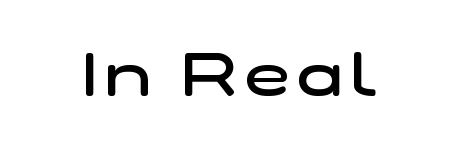
Caption: semibold face, moderately heavy strokes. Examine the stroke ends and you'll find no serifs. A typesetter would call this proportional, since set widths differ per character. Each row of text sits above clean, open space.
